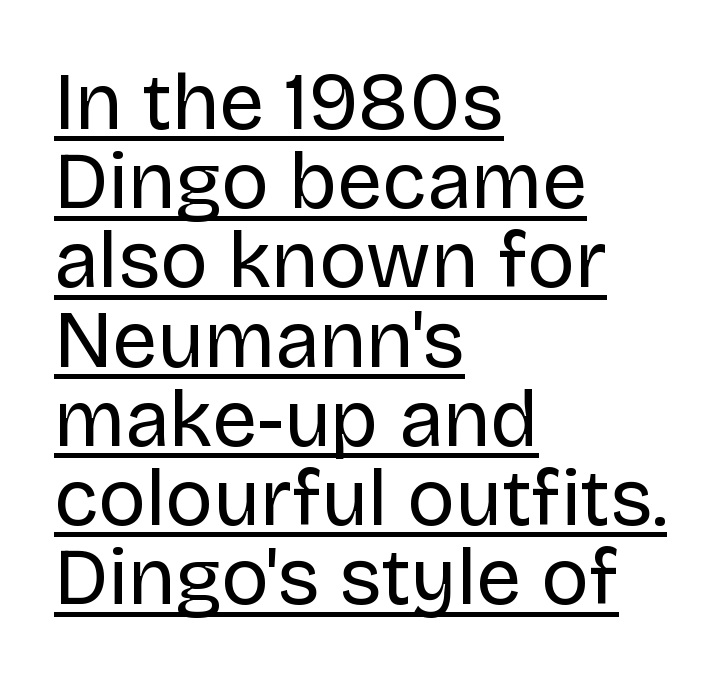
The image shows 80 px regular-weight sans-serif type, upright; set left-aligned, tight line spacing (0.99x), normal letter spacing, underlined; low stroke contrast and a large x-height.
